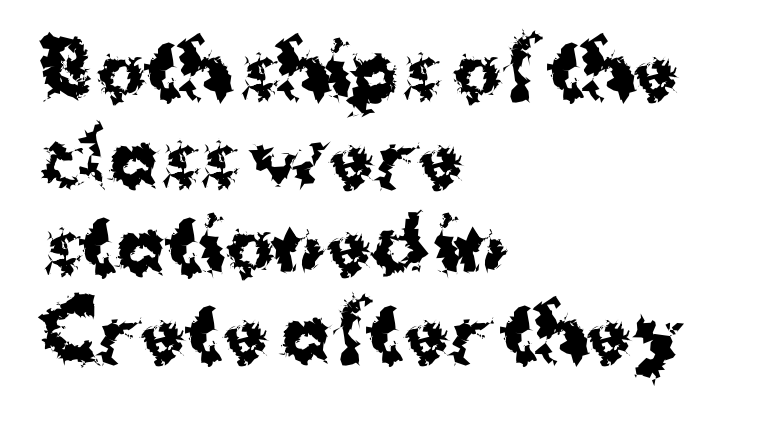
The paragraph shown leans on its left margin. Every letter is thick-stroked: bold, no question. The face used here is proportionally spaced, like ordinary book or web type. Between one letter and the next there's only the usual sliver of space.
